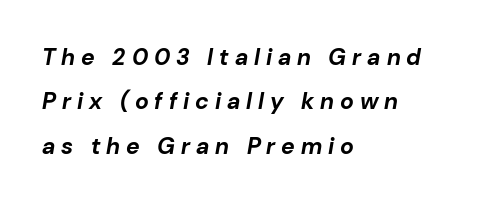
Q: Is the text bold? A: Yes.
Q: Is the text italic (slanted)? A: Yes, it leans right by about 10 degrees.
Q: Is the text underlined? A: No.
Q: How is the paragraph aligned? A: Left-aligned.
Q: Is the spacing between letters normal or unusually wide? A: Unusually wide.
Q: Is the spacing between lines tight, normal or loose? A: Loose.
